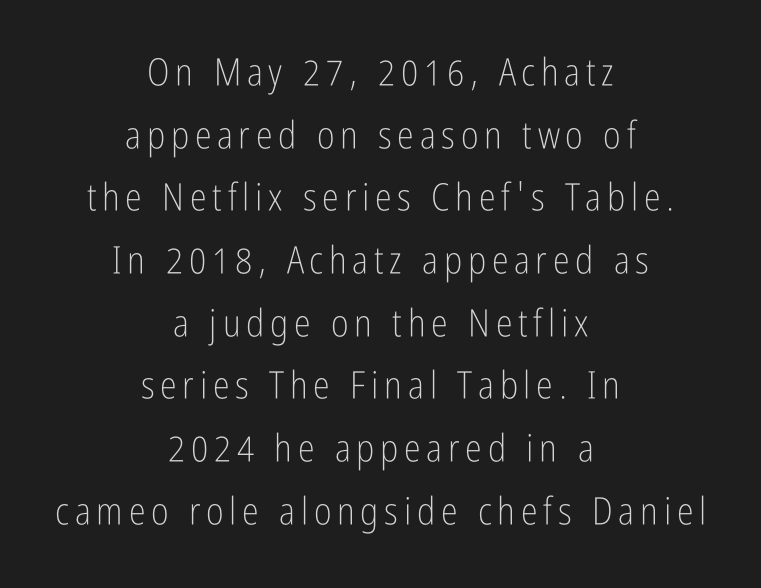
These lines are rendered in a variable-pitch font. Clear beneath every line of the passage. This block has exactly the height ordinary leading produces. It's the straight-up-and-down kind of type. In terms of letterform style, serifs are entirely absent.
